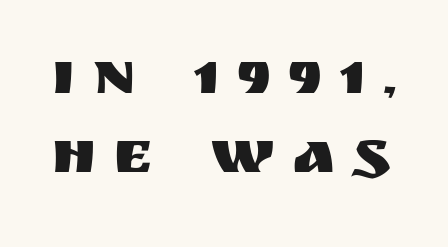
Style check: upright. These lines sit exactly where default settings would place them. Unmarked baselines from the first word to the last. Character widths vary here, with narrow letters taking less room than wide ones. In terms of letterform style, serifs are entirely absent. Letter spacing: wide.
